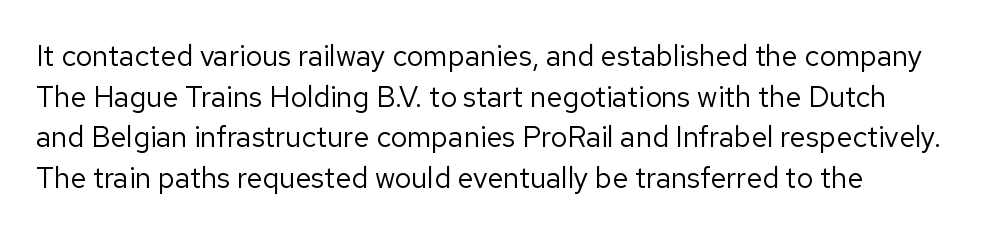
{"serif": "no", "italic": "no", "bold": "no", "weight": "regular", "width": "normal", "stroke_contrast": "low", "x_height": "medium", "monospaced": "no", "underline": "no", "line_spacing": "normal", "line_spacing_ratio": 1.4, "letter_spacing": "normal", "letter_spacing_em": 0.0, "glyph_px": 29}
